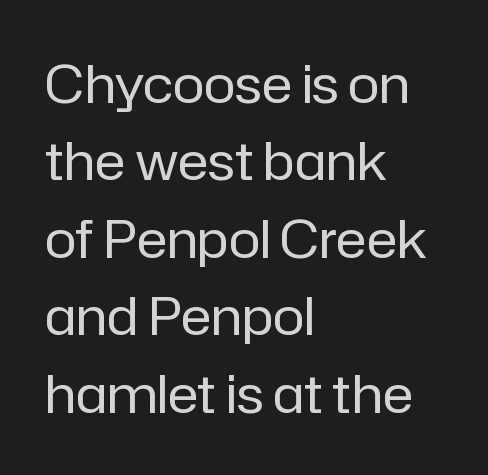
{"serif": "no", "italic": "no", "bold": "no", "weight": "regular", "width": "normal", "stroke_contrast": "low", "x_height": "medium", "monospaced": "no", "underline": "no", "align": "left", "line_spacing": "normal", "line_spacing_ratio": 1.46, "letter_spacing": "normal", "letter_spacing_em": 0.0, "glyph_px": 53}
